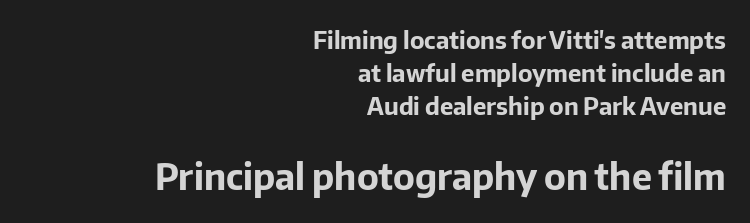
Q: Is the text bold? A: Yes.
Q: Is the text italic (slanted)? A: No, it is upright.
Q: Is the typeface a serif or a sans-serif typeface? A: Sans-serif.
Q: Is the text underlined? A: No.
Q: How is the paragraph aligned? A: Right-aligned.
Q: Is the spacing between letters normal or unusually wide? A: Normal.
Q: Is the spacing between lines tight, normal or loose? A: Normal.
Q: Which block of text is set in a larger size, the first (top) or the second (bottom)? A: The second (bottom) one.
Q: Width (condensed, normal, or wide)? A: Normal.
Q: Stroke contrast? A: Low.
Q: x-height? A: Medium.
Q: Monospaced? A: No.
